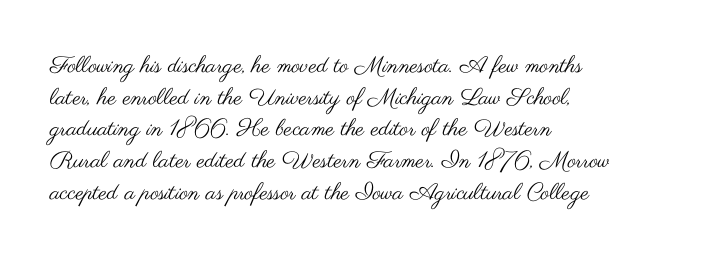
{"bold": "no", "underline": "no", "align": "left", "line_spacing": "normal", "line_spacing_ratio": 1.38, "letter_spacing": "normal", "letter_spacing_em": 0.0, "glyph_px": 23}
